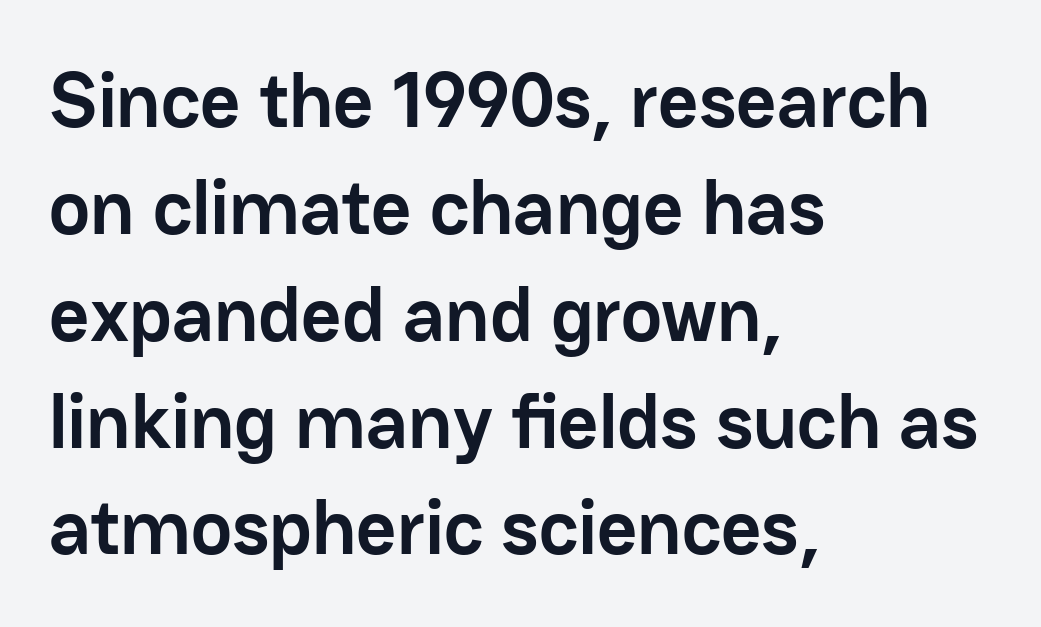
The image shows 78 px semibold sans-serif type, upright; set left-aligned, normal line spacing (1.37x), normal letter spacing, not underlined; low stroke contrast and a medium x-height.
